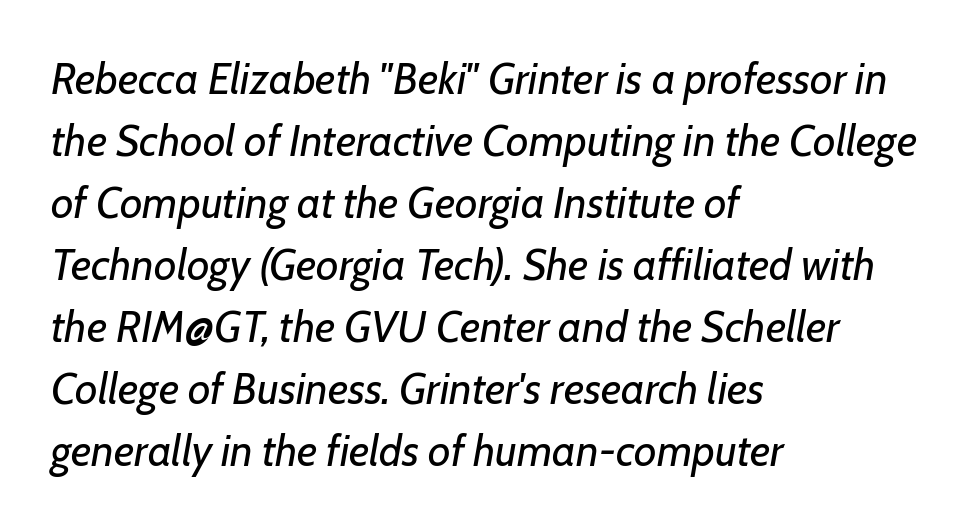
Yep, that's italic — everything's leaning. The face used here is proportionally spaced, like ordinary book or web type. The rows are spaced the way most documents space them. The paragraph shown leans on its left margin. Descenders are the only things crossing below the line. This reads as an unemphasized weight, regular at the heaviest.
